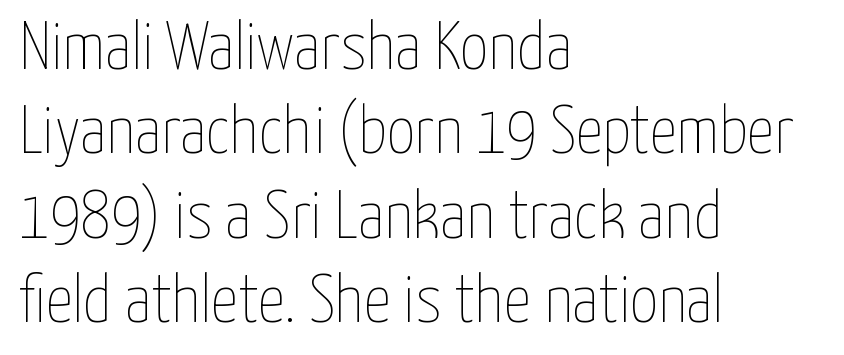
The cut favours lightness, reaching ordinary text weight at its darkest. Upright lettering throughout. A classic flush-left, rag-right setting is used for this passage. Words appear dense and cohesive because spacing is normal. Is this a fixed-width face? No — the glyphs have proportional, varying widths.
